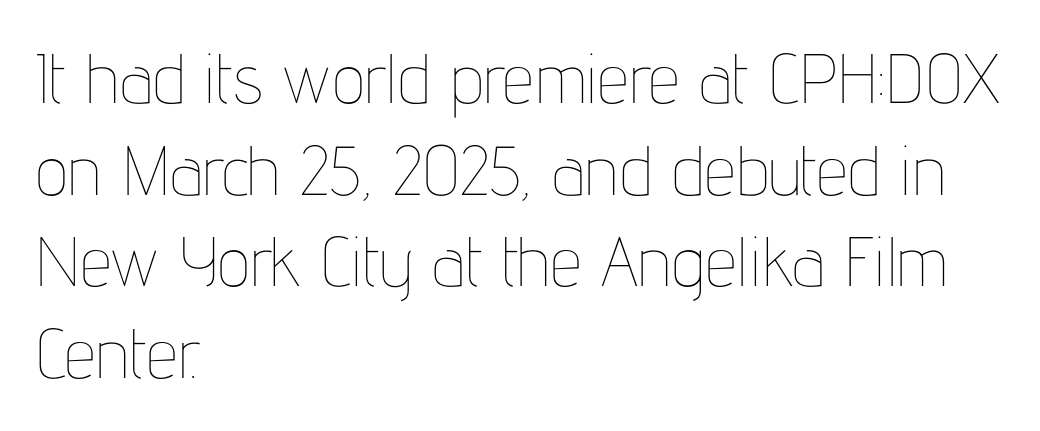
The image shows 70 px thin, condensed type, upright; set left-aligned, normal line spacing (1.31x), normal letter spacing, not underlined; low stroke contrast and a medium x-height.
